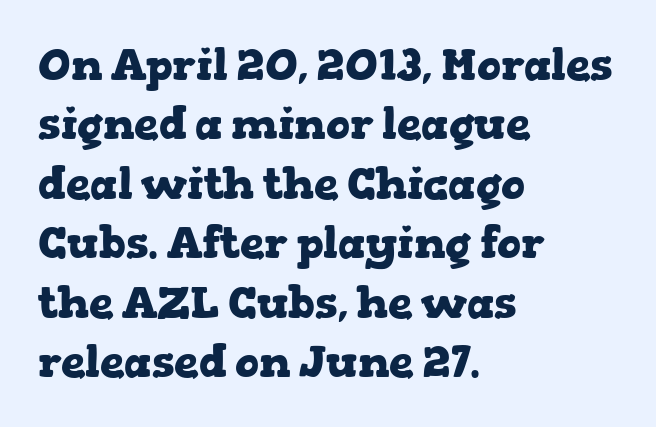
The image shows 44 px heavy, wide serif type, upright; set left-aligned, normal line spacing (1.35x), normal letter spacing, not underlined; low stroke contrast and a medium x-height.
